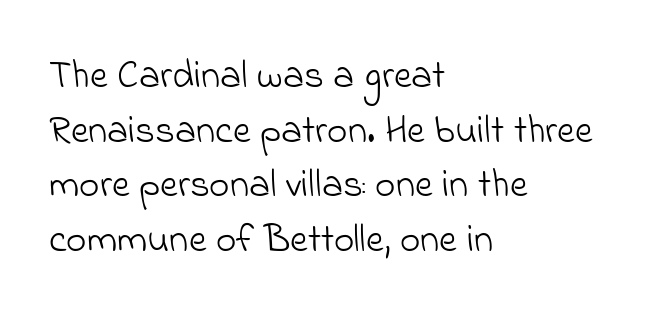
Q: Is the text bold? A: No.
Q: Is the typeface a serif or a sans-serif typeface? A: Sans-serif.
Q: Is the text underlined? A: No.
Q: How is the paragraph aligned? A: Left-aligned.
Q: Is the spacing between letters normal or unusually wide? A: Normal.
Q: Is the spacing between lines tight, normal or loose? A: Normal.
Q: Width (condensed, normal, or wide)? A: Normal.
Q: Stroke contrast? A: Low.
Q: x-height? A: Small.
Q: Monospaced? A: No.
